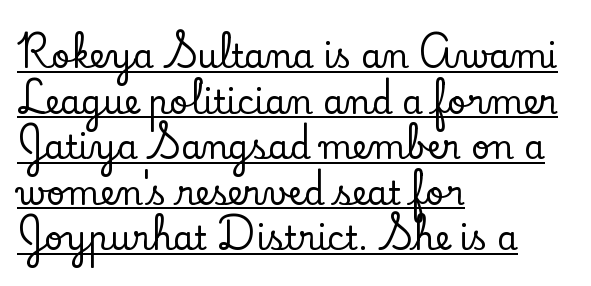
{"serif": "yes", "italic": "no", "width": "normal", "stroke_contrast": "low", "x_height": "small", "monospaced": "no", "underline": "yes", "align": "left", "line_spacing": "normal", "line_spacing_ratio": 1.38, "letter_spacing": "normal", "letter_spacing_em": 0.0, "glyph_px": 33}
